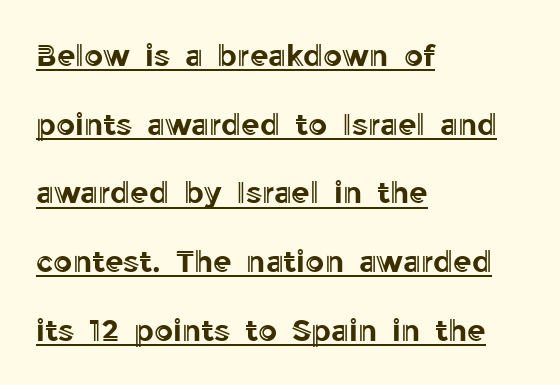
{"italic": "no", "width": "normal", "x_height": "medium", "monospaced": "no", "underline": "yes", "align": "left", "line_spacing": "loose", "line_spacing_ratio": 2.29, "letter_spacing": "normal", "letter_spacing_em": 0.0, "glyph_px": 30}
